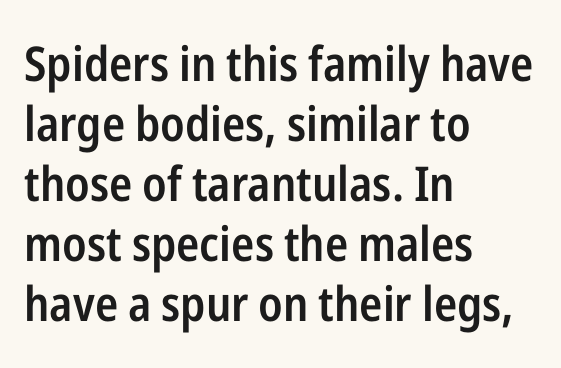
{"serif": "no", "italic": "no", "bold": "semi", "weight": "semibold", "width": "condensed", "stroke_contrast": "low", "x_height": "medium", "monospaced": "no", "underline": "no", "align": "left", "line_spacing": "normal", "line_spacing_ratio": 1.25, "letter_spacing": "normal", "letter_spacing_em": 0.0, "glyph_px": 48}
